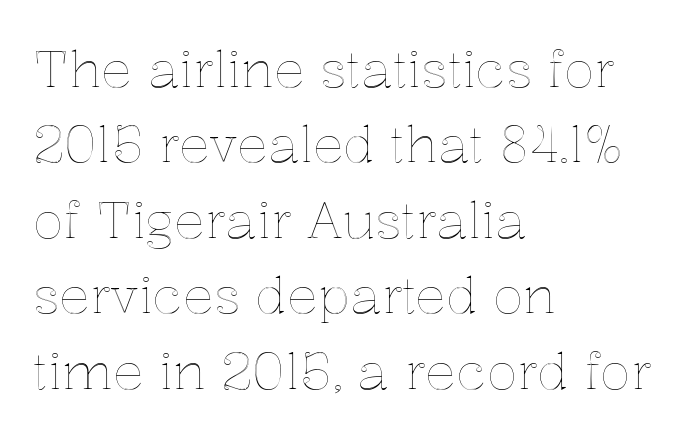
Tracking value appears to be zero — textbook default spacing. Regular leading. It's the straight-up-and-down kind of type. A typesetter would call this proportional, since set widths differ per character. The paragraph has a hard left edge and a soft right edge.
